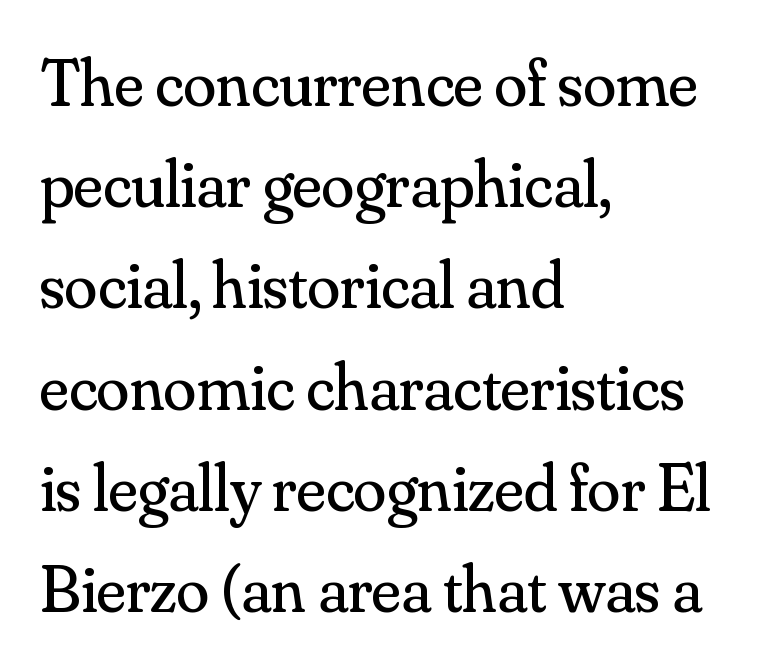
{"serif": "yes", "italic": "no", "bold": "no", "weight": "regular", "width": "normal", "stroke_contrast": "medium", "x_height": "small", "monospaced": "no", "underline": "no", "align": "left", "line_spacing": "normal", "line_spacing_ratio": 1.51, "letter_spacing": "normal", "letter_spacing_em": 0.0, "glyph_px": 67}
